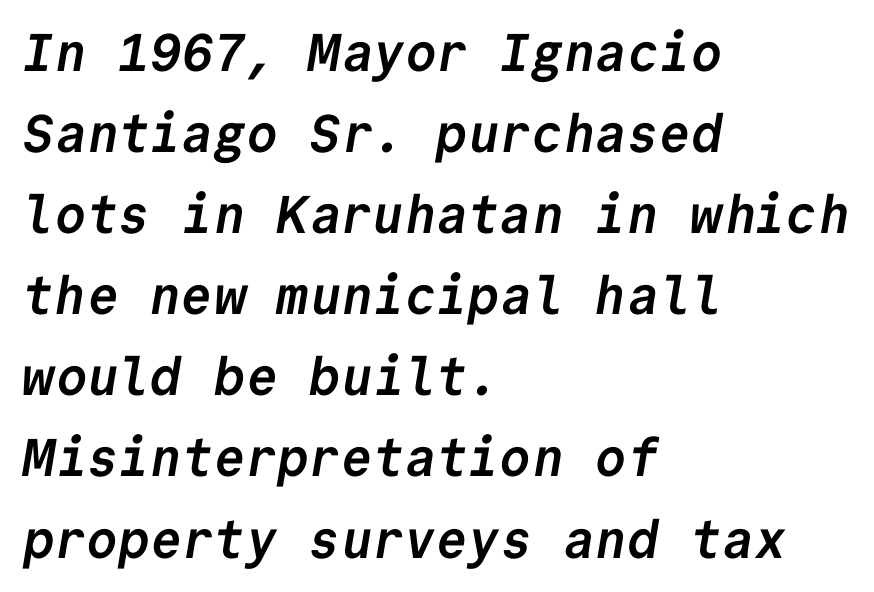
The image shows 53 px semibold sans-serif type, monospaced; set left-aligned, normal line spacing (1.53x), normal letter spacing, not underlined; low stroke contrast and a medium x-height.
